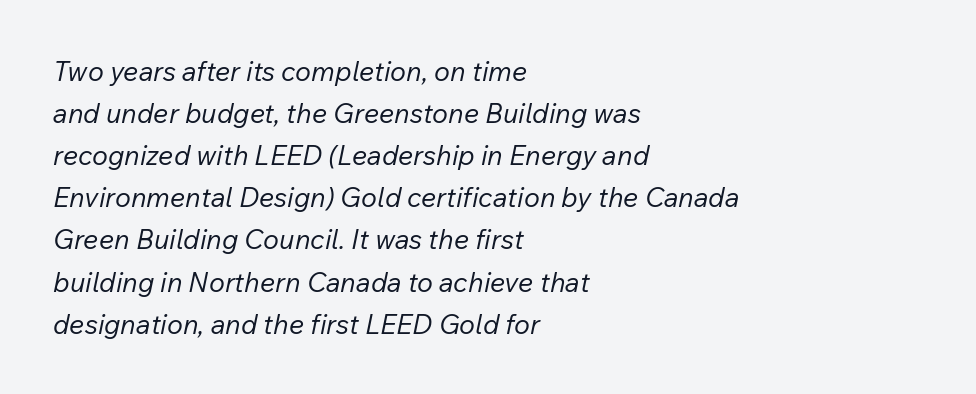
The image shows 27 px text type, italic (leaning right); set left-aligned, normal line spacing (1.56x), normal letter spacing, not underlined.
